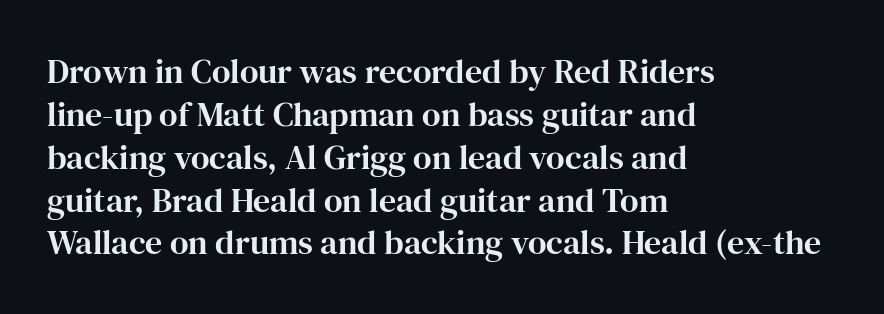
Q: Is the text italic (slanted)? A: No, it is upright.
Q: Is the typeface a serif or a sans-serif typeface? A: Serif.
Q: Is the text underlined? A: No.
Q: How is the paragraph aligned? A: Left-aligned.
Q: Is the spacing between letters normal or unusually wide? A: Normal.
Q: Is the spacing between lines tight, normal or loose? A: Normal.
Q: Width (condensed, normal, or wide)? A: Normal.
Q: Stroke contrast? A: High.
Q: x-height? A: Medium.
Q: Monospaced? A: No.
